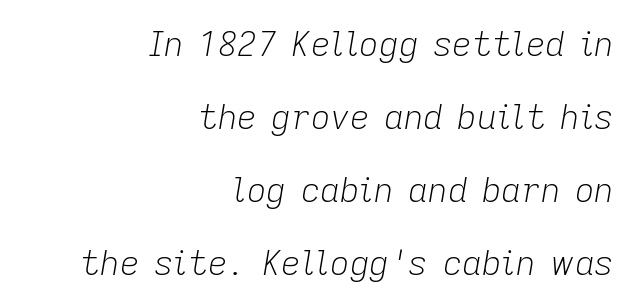
One-word summary of the alignment: right. Honestly, the rows look like they've been pulled way apart. The axis of the letterforms is tilted away from vertical. No extra tracking has been applied to these lines. Proportional: the letters do not fall into vertical columns. The strokes are not fattened; the text isn't bold.
